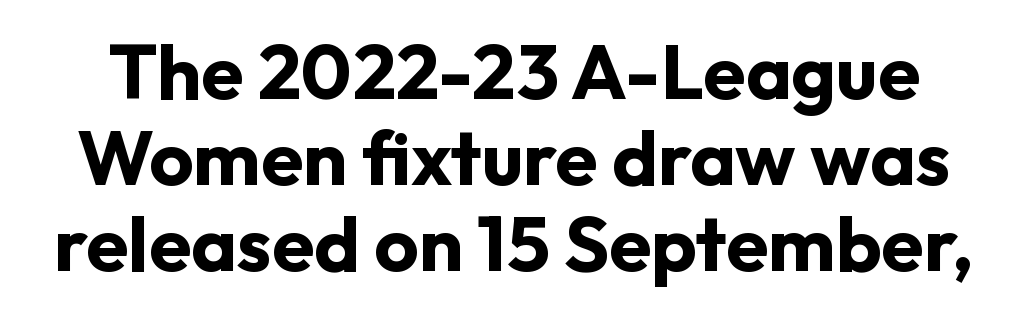
Q: Is the text bold? A: Yes.
Q: Is the text italic (slanted)? A: No, it is upright.
Q: Is the typeface a serif or a sans-serif typeface? A: Sans-serif.
Q: Is the text underlined? A: No.
Q: Is the spacing between letters normal or unusually wide? A: Normal.
Q: Is the spacing between lines tight, normal or loose? A: Tight.
Q: Width (condensed, normal, or wide)? A: Normal.
Q: Stroke contrast? A: Low.
Q: x-height? A: Medium.
Q: Monospaced? A: No.
